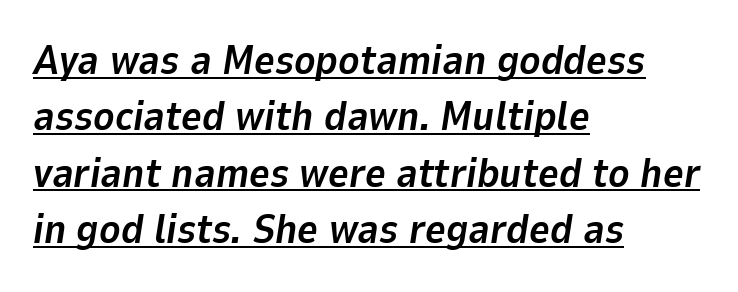
The rendering uses the underline text-decoration. If you measured baseline to baseline, you'd find a middling distance. Style check: oblique. A full-strength bold gives these letters their thick strokes. Default kerning and tracking; the words read as compact shapes. Here the designer chose a conventional face with non-uniform glyph widths.
